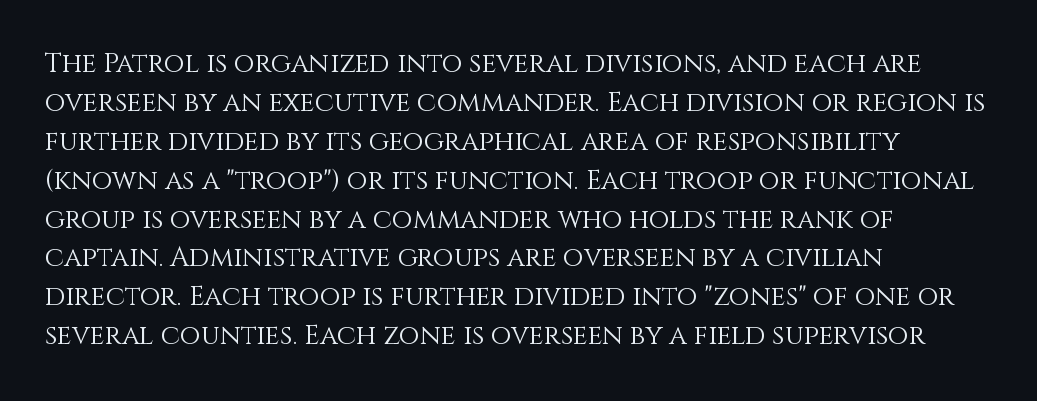
Q: Is the text bold? A: No.
Q: Is the text italic (slanted)? A: No, it is upright.
Q: Is the text underlined? A: No.
Q: How is the paragraph aligned? A: Left-aligned.
Q: Is the spacing between letters normal or unusually wide? A: Normal.
Q: Is the spacing between lines tight, normal or loose? A: Normal.
